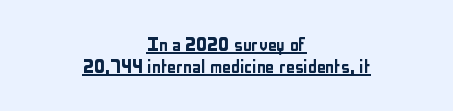
{"italic": "no", "underline": "yes", "align": "center", "line_spacing": "tight", "line_spacing_ratio": 1.0, "letter_spacing": "normal", "letter_spacing_em": 0.0, "glyph_px": 22}
